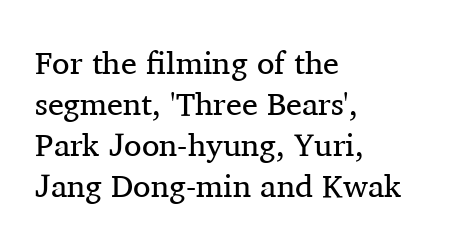
A normal amount of white space separates one row of letters from the next. You could not count columns in this text — the font is proportionally spaced. The passage shown is not bold in any degree. Default kerning and tracking; the words read as compact shapes. Look at the bottom of the vertical strokes: they flare into serifs here. Unmarked baselines from the first word to the last.
